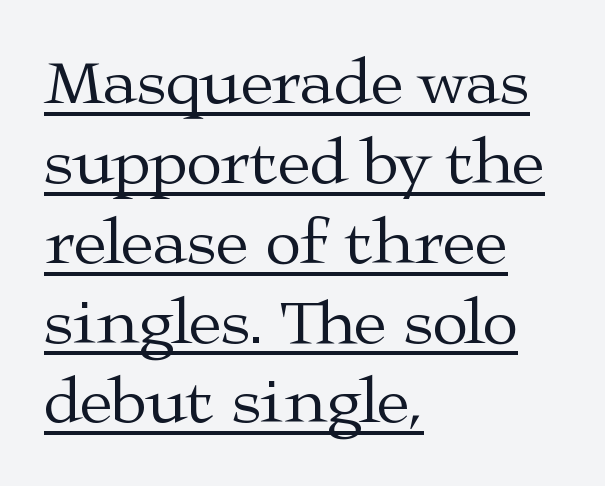
Q: Is the text bold? A: No.
Q: Is the text italic (slanted)? A: No, it is upright.
Q: Is the typeface a serif or a sans-serif typeface? A: Serif.
Q: Is the text underlined? A: Yes.
Q: How is the paragraph aligned? A: Left-aligned.
Q: Is the spacing between letters normal or unusually wide? A: Normal.
Q: Width (condensed, normal, or wide)? A: Wide.
Q: Stroke contrast? A: Medium.
Q: x-height? A: Medium.
Q: Monospaced? A: No.
